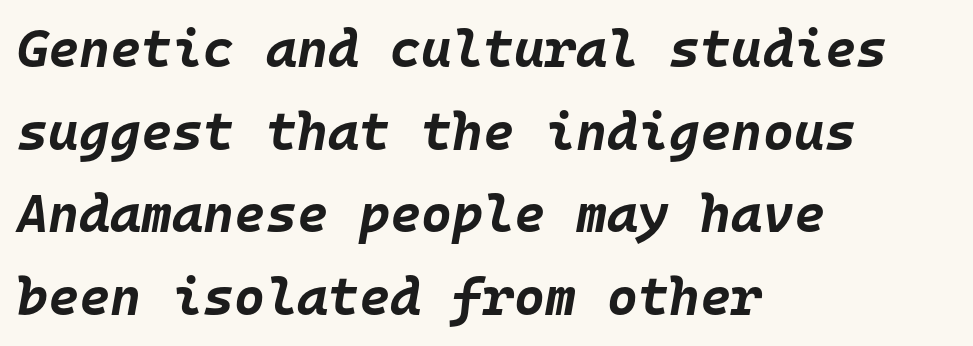
Every character here occupies the same horizontal width, giving the sample a typewriter-like rhythm. Leading: standard. Italic: yes, the glyphs are oblique. Caption: standard tracking, unaltered.
